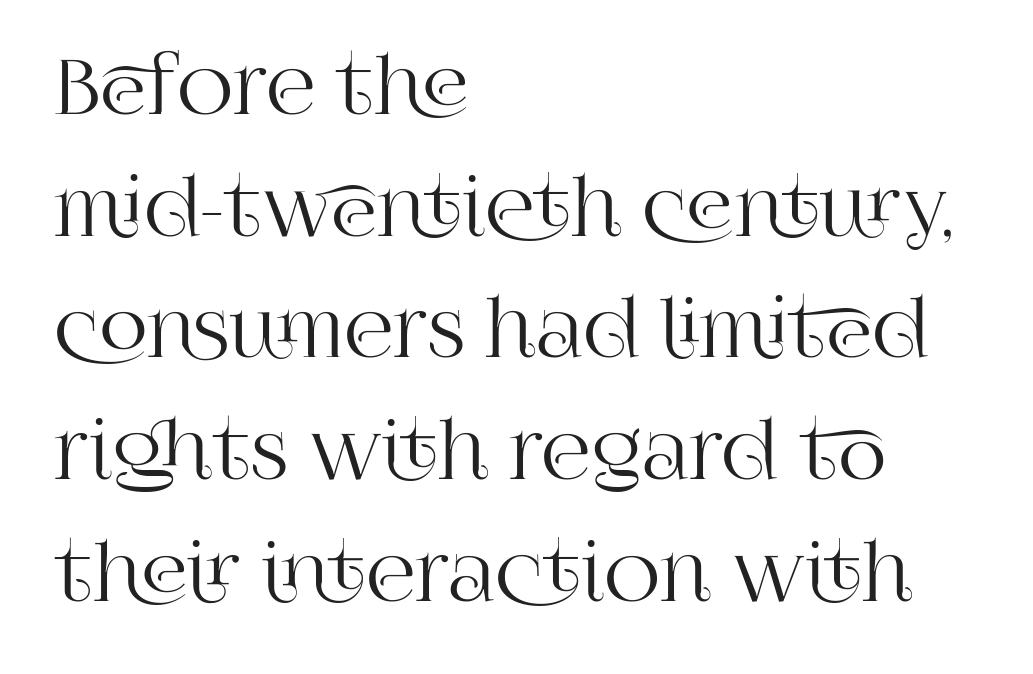
Q: Is the text italic (slanted)? A: No, it is upright.
Q: Is the typeface a serif or a sans-serif typeface? A: Serif.
Q: Is the text underlined? A: No.
Q: How is the paragraph aligned? A: Left-aligned.
Q: Is the spacing between letters normal or unusually wide? A: Normal.
Q: Is the spacing between lines tight, normal or loose? A: Normal.
Q: Width (condensed, normal, or wide)? A: Normal.
Q: Stroke contrast? A: High.
Q: x-height? A: Large.
Q: Monospaced? A: No.
